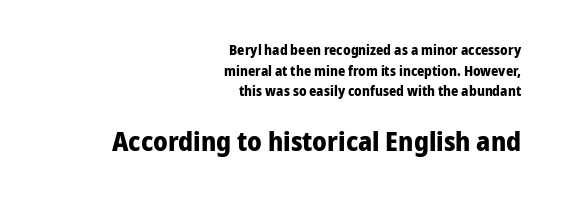
Q: Is the text bold? A: Yes.
Q: Is the text italic (slanted)? A: No, it is upright.
Q: Is the text underlined? A: No.
Q: How is the paragraph aligned? A: Right-aligned.
Q: Is the spacing between letters normal or unusually wide? A: Normal.
Q: Is the spacing between lines tight, normal or loose? A: Normal.
Q: Which block of text is set in a larger size, the first (top) or the second (bottom)? A: The second (bottom) one.
